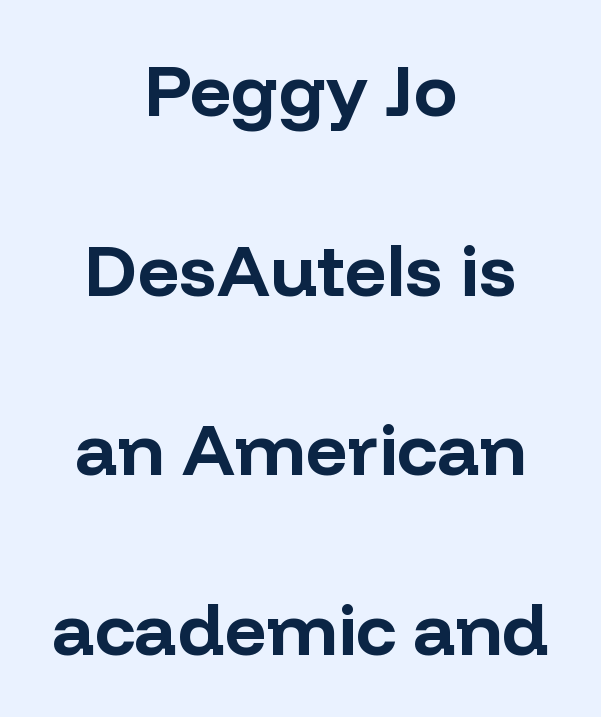
Q: Is the text bold? A: Yes.
Q: Is the text italic (slanted)? A: No, it is upright.
Q: Is the typeface a serif or a sans-serif typeface? A: Sans-serif.
Q: Is the text underlined? A: No.
Q: How is the paragraph aligned? A: Centered.
Q: Is the spacing between letters normal or unusually wide? A: Normal.
Q: Is the spacing between lines tight, normal or loose? A: Loose.
Q: Width (condensed, normal, or wide)? A: Normal.
Q: Stroke contrast? A: Low.
Q: x-height? A: Medium.
Q: Monospaced? A: No.
